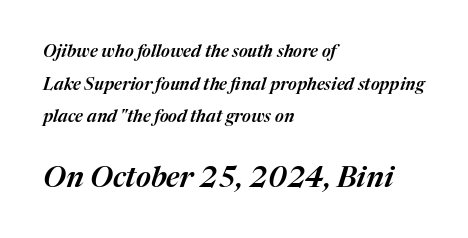
The image shows 29 px text type, italic (leaning right); set left-aligned, loose line spacing (1.92x), normal letter spacing, not underlined; the second (bottom) block is 1.71x larger; medium stroke contrast and a medium x-height.
